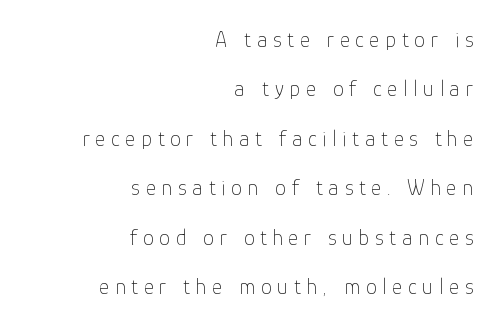
The image shows 22 px text type, upright; set right-aligned, loose line spacing (2.25x), unusually wide letter spacing (+0.26 em), not underlined.
